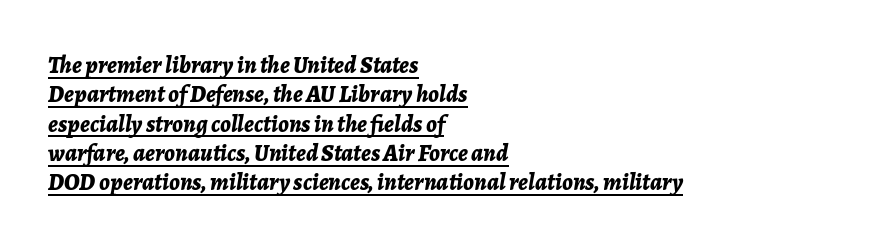
{"italic": "yes", "lean": "right", "slant_degrees": 7, "bold": "yes", "underline": "yes", "align": "left", "line_spacing_ratio": 1.22, "letter_spacing": "normal", "letter_spacing_em": 0.0, "glyph_px": 24}
